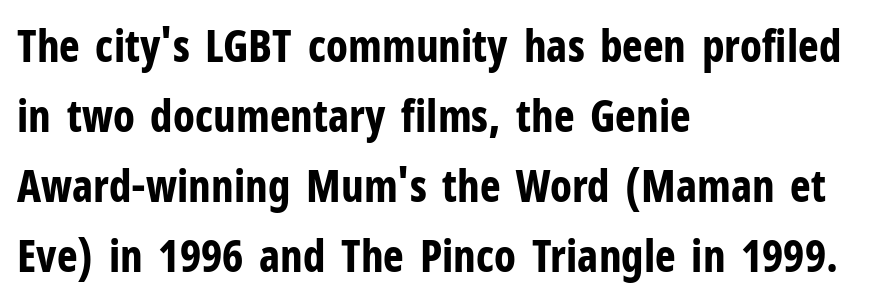
Q: Is the text bold? A: Yes.
Q: Is the text italic (slanted)? A: No, it is upright.
Q: Is the typeface a serif or a sans-serif typeface? A: Sans-serif.
Q: Is the text underlined? A: No.
Q: How is the paragraph aligned? A: Left-aligned.
Q: Is the spacing between letters normal or unusually wide? A: Normal.
Q: Is the spacing between lines tight, normal or loose? A: Normal.
Q: Width (condensed, normal, or wide)? A: Condensed.
Q: Stroke contrast? A: Low.
Q: x-height? A: Medium.
Q: Monospaced? A: No.
